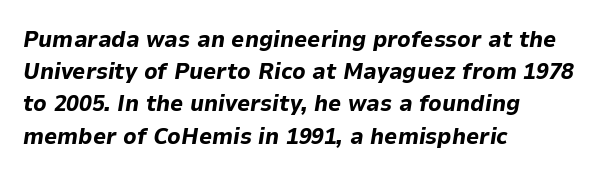
The letters are bold, with thick, heavy strokes. Tall strokes in this sample are angled rather than plumb. Just letters on the line, the space beneath them empty. Caption: standard tracking, unaltered.
